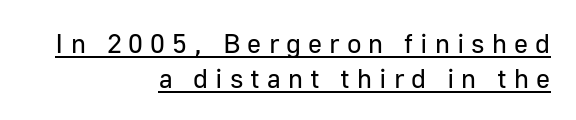
Each line of the rendering has a horizontal stroke beneath the glyphs. Leading: standard. No letter is thick-stroked: the sample isn't bold. Glyph-to-glyph distance is far greater than everyday printed text. Designer's note — italics off, roman on. Each line ends at the same right margin while the left side varies.
